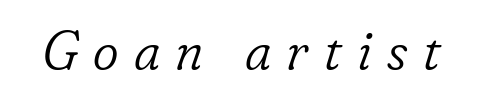
Characters are canted at an angle relative to the baseline's perpendicular. This sample has the flowing, uneven cadence of proportional lettering. The area under the type is left untouched. Substantial extra tracking has been applied to these lines. Note: serifs present on the glyphs. Letters have the restrained weight of plain body copy at most.
